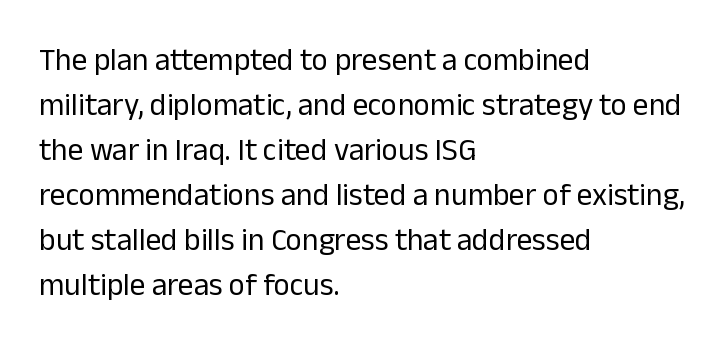
Q: Is the text bold? A: No.
Q: Is the text italic (slanted)? A: No, it is upright.
Q: Is the typeface a serif or a sans-serif typeface? A: Sans-serif.
Q: Is the text underlined? A: No.
Q: How is the paragraph aligned? A: Left-aligned.
Q: Is the spacing between letters normal or unusually wide? A: Normal.
Q: Is the spacing between lines tight, normal or loose? A: Normal.
Q: Width (condensed, normal, or wide)? A: Normal.
Q: Stroke contrast? A: Low.
Q: x-height? A: Medium.
Q: Monospaced? A: No.
